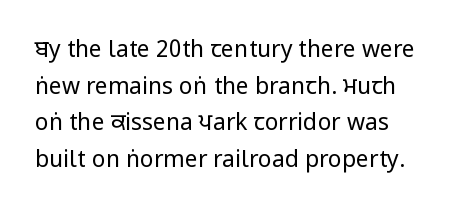
{"italic": "no", "bold": "no", "underline": "no", "line_spacing": "normal", "line_spacing_ratio": 1.59, "letter_spacing": "normal", "letter_spacing_em": 0.0, "glyph_px": 23}
